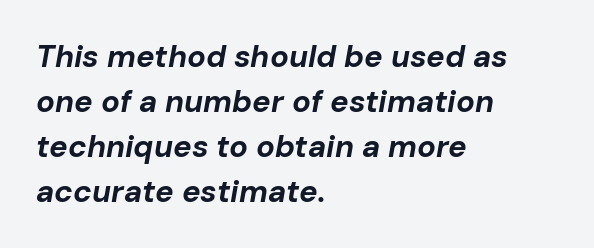
The image shows 31 px bold type, italic (leaning right); set left-aligned, normal line spacing (1.45x), normal letter spacing, not underlined; low stroke contrast and a medium x-height.
